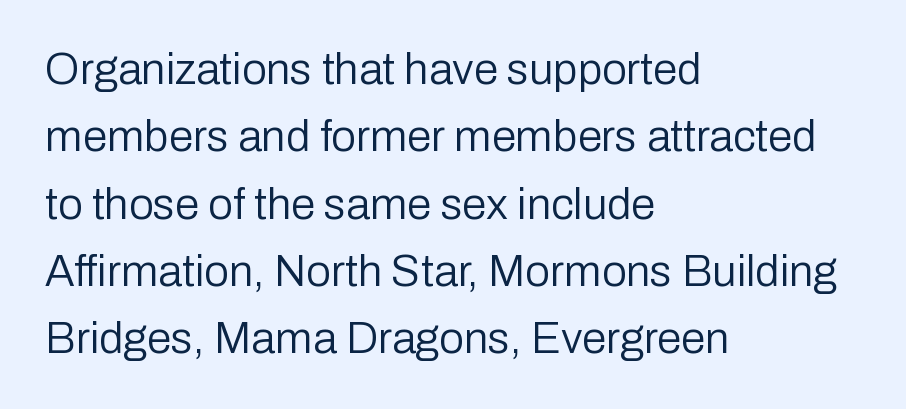
The image shows 44 px regular-weight sans-serif type, upright; set left-aligned, normal line spacing (1.53x), normal letter spacing, not underlined; low stroke contrast and a medium x-height.
